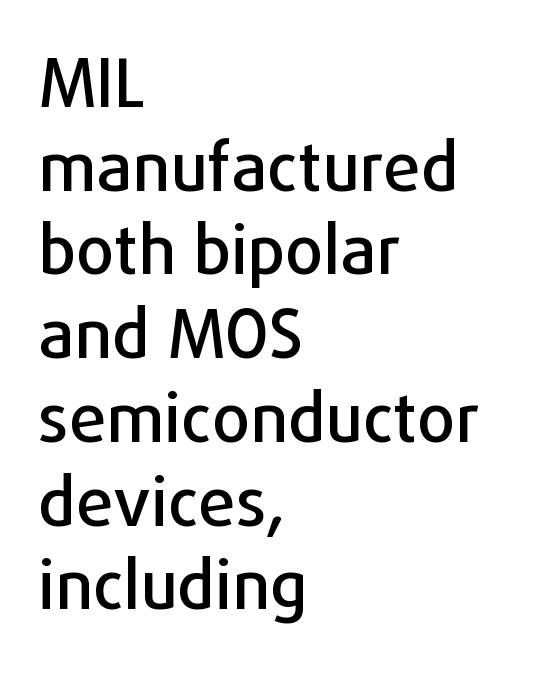
Q: Is the text italic (slanted)? A: No, it is upright.
Q: Is the typeface a serif or a sans-serif typeface? A: Sans-serif.
Q: Is the text underlined? A: No.
Q: How is the paragraph aligned? A: Left-aligned.
Q: Is the spacing between letters normal or unusually wide? A: Normal.
Q: Is the spacing between lines tight, normal or loose? A: Normal.
Q: Width (condensed, normal, or wide)? A: Normal.
Q: Stroke contrast? A: Low.
Q: x-height? A: Medium.
Q: Monospaced? A: No.
